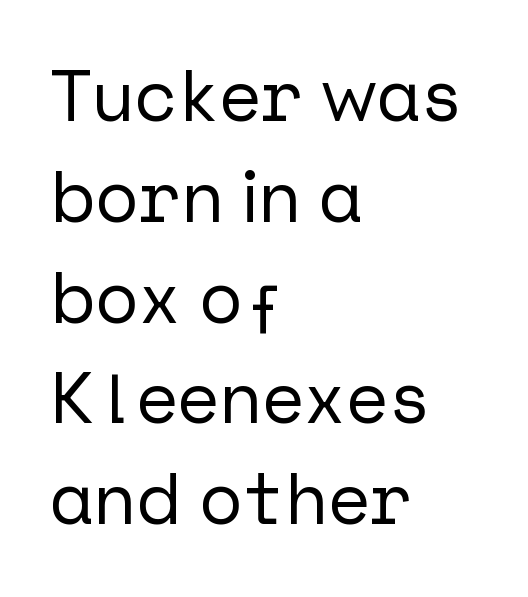
The image shows 72 px sans-serif type, upright; set left-aligned, normal line spacing (1.4x), normal letter spacing, not underlined; low stroke contrast and a medium x-height.
